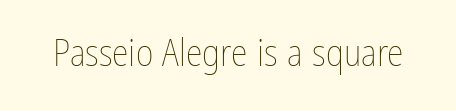
{"italic": "no", "bold": "no", "weight": "thin", "width": "condensed", "stroke_contrast": "low", "x_height": "medium", "monospaced": "no", "underline": "no", "letter_spacing": "normal", "letter_spacing_em": 0.0, "glyph_px": 38}
